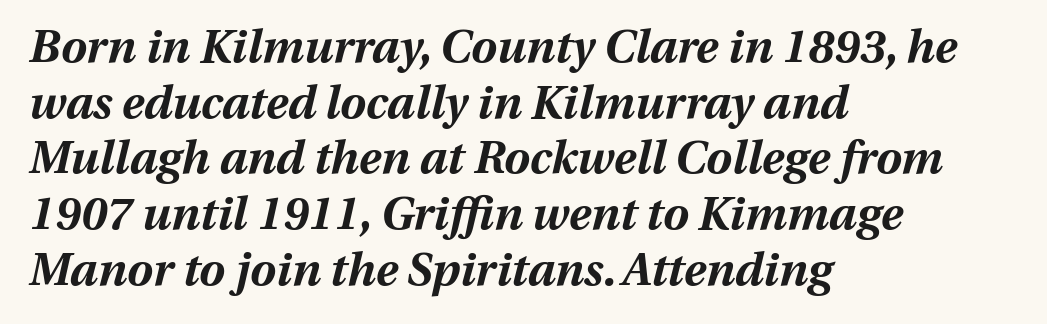
Tracking value appears to be zero — textbook default spacing. The face used here has the dense, thick strokes of a bold. The passage shown is typed in a proportional face where columns would drift. This is oblique type, the kind used for emphasis or titles. Line starts are locked; line ends wander.
